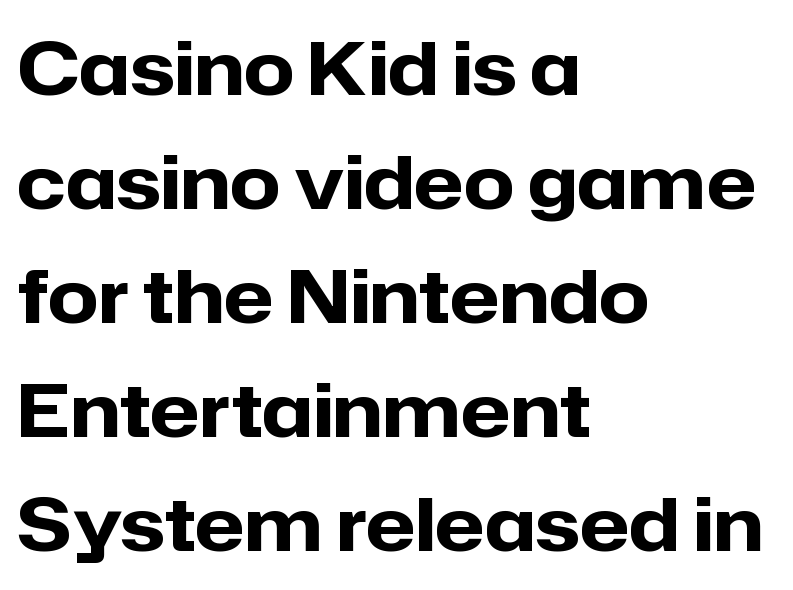
{"serif": "no", "italic": "no", "bold": "yes", "weight": "heavy", "width": "normal", "stroke_contrast": "low", "x_height": "medium", "monospaced": "no", "underline": "no", "align": "left", "line_spacing": "normal", "line_spacing_ratio": 1.56, "letter_spacing": "normal", "letter_spacing_em": 0.0, "glyph_px": 73}
